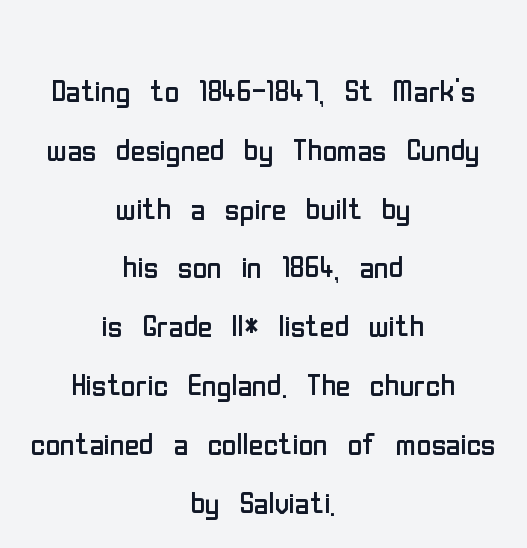
{"serif": "no", "italic": "no", "bold": "no", "weight": "regular", "width": "condensed", "stroke_contrast": "low", "x_height": "medium", "monospaced": "no", "underline": "no", "align": "center", "line_spacing": "normal", "line_spacing_ratio": 1.47, "letter_spacing": "normal", "letter_spacing_em": 0.0, "glyph_px": 40}
